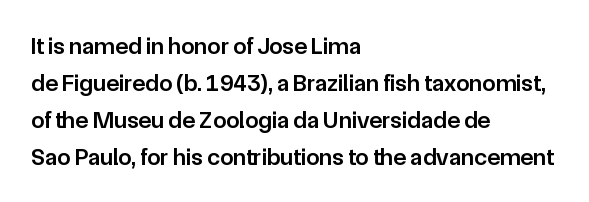
Leading matches the norm, producing a regular column. This is roman type, the default non-slanted kind. Students, note that the glyphs here touch the page at normal intervals. Anything drawn beneath the words? Only blank space.
